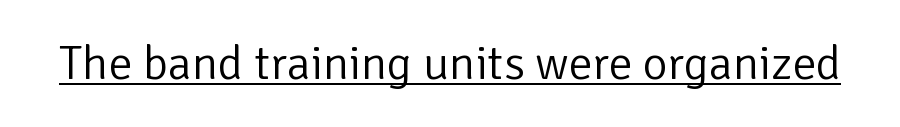
{"serif": "no", "italic": "no", "bold": "no", "weight": "light", "width": "normal", "stroke_contrast": "low", "x_height": "medium", "monospaced": "no", "underline": "yes", "letter_spacing": "normal", "letter_spacing_em": 0.0, "glyph_px": 48}
